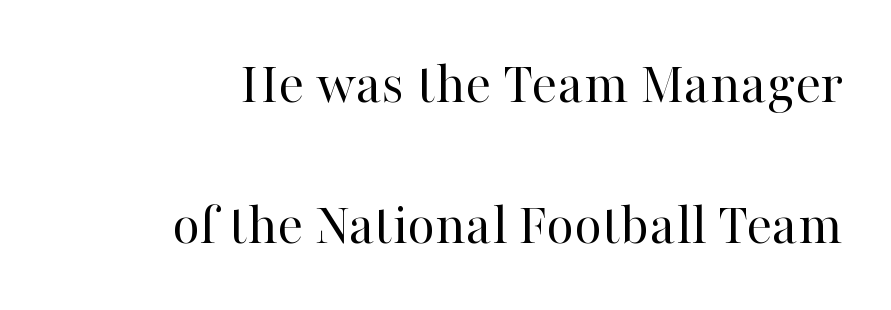
Q: Is the text bold? A: No.
Q: Is the text italic (slanted)? A: No, it is upright.
Q: Is the typeface a serif or a sans-serif typeface? A: Serif.
Q: Is the text underlined? A: No.
Q: How is the paragraph aligned? A: Right-aligned.
Q: Is the spacing between letters normal or unusually wide? A: Normal.
Q: Is the spacing between lines tight, normal or loose? A: Loose.
Q: Width (condensed, normal, or wide)? A: Normal.
Q: Stroke contrast? A: High.
Q: x-height? A: Medium.
Q: Monospaced? A: No.
